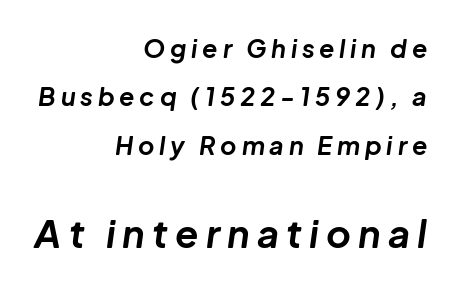
This layout puts the modest block above and the oversized block below. One-word summary of the alignment: right. Slanted lettering throughout. Character widths vary here, with narrow letters taking less room than wide ones. Strong, thick strokes mark this as bold type.
